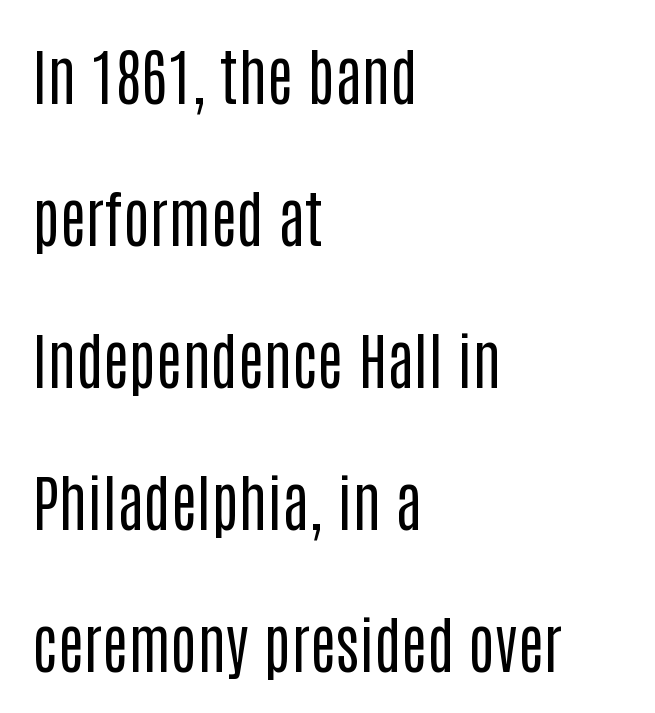
Q: Is the text bold? A: No.
Q: Is the text italic (slanted)? A: No, it is upright.
Q: Is the typeface a serif or a sans-serif typeface? A: Sans-serif.
Q: Is the text underlined? A: No.
Q: How is the paragraph aligned? A: Left-aligned.
Q: Is the spacing between letters normal or unusually wide? A: Normal.
Q: Is the spacing between lines tight, normal or loose? A: Loose.
Q: Width (condensed, normal, or wide)? A: Condensed.
Q: Stroke contrast? A: Low.
Q: x-height? A: Large.
Q: Monospaced? A: No.
